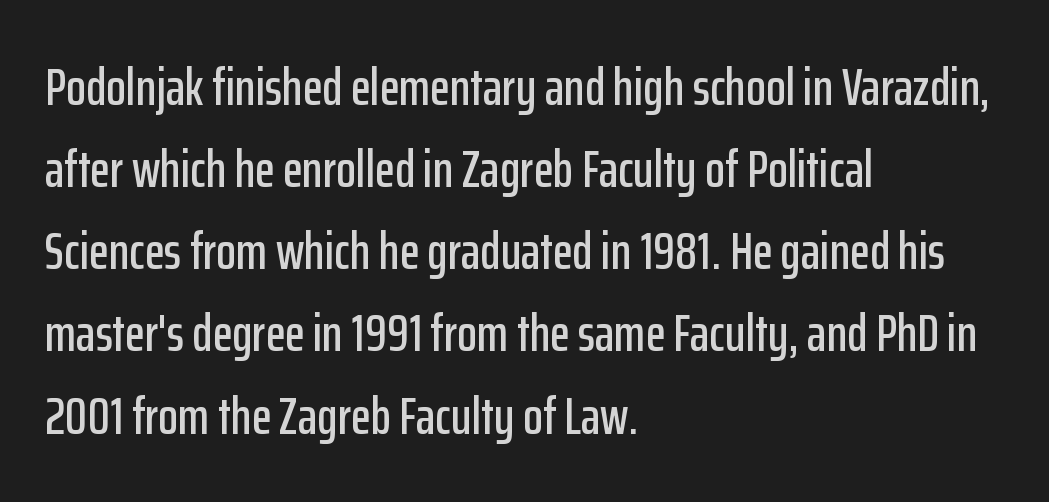
The image shows 52 px condensed sans-serif type, upright; set left-aligned, normal line spacing (1.58x), normal letter spacing, not underlined; low stroke contrast and a medium x-height.
